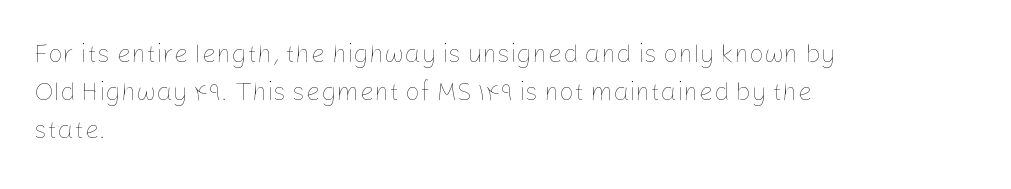
The image shows 26 px text type, upright; set left-aligned, normal line spacing (1.47x), normal letter spacing, not underlined.
